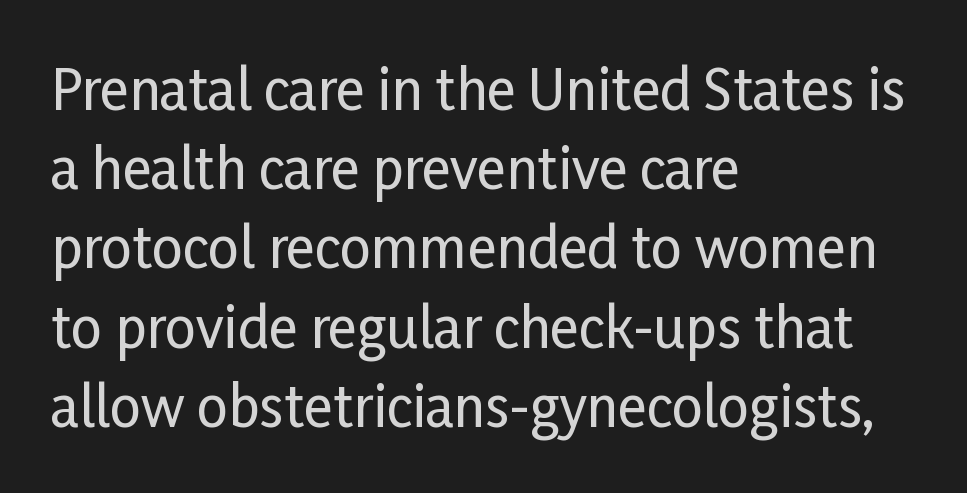
Q: Is the text italic (slanted)? A: No, it is upright.
Q: Is the typeface a serif or a sans-serif typeface? A: Sans-serif.
Q: Is the text underlined? A: No.
Q: How is the paragraph aligned? A: Left-aligned.
Q: Is the spacing between letters normal or unusually wide? A: Normal.
Q: Is the spacing between lines tight, normal or loose? A: Normal.
Q: Width (condensed, normal, or wide)? A: Condensed.
Q: Stroke contrast? A: Low.
Q: x-height? A: Medium.
Q: Monospaced? A: No.
